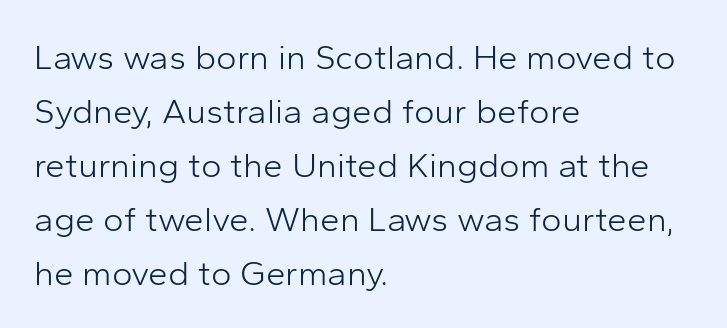
Q: Is the text bold? A: No.
Q: Is the text italic (slanted)? A: No, it is upright.
Q: Is the typeface a serif or a sans-serif typeface? A: Sans-serif.
Q: Is the text underlined? A: No.
Q: How is the paragraph aligned? A: Left-aligned.
Q: Is the spacing between letters normal or unusually wide? A: Normal.
Q: Is the spacing between lines tight, normal or loose? A: Normal.
Q: Width (condensed, normal, or wide)? A: Normal.
Q: Stroke contrast? A: Low.
Q: x-height? A: Medium.
Q: Monospaced? A: No.
